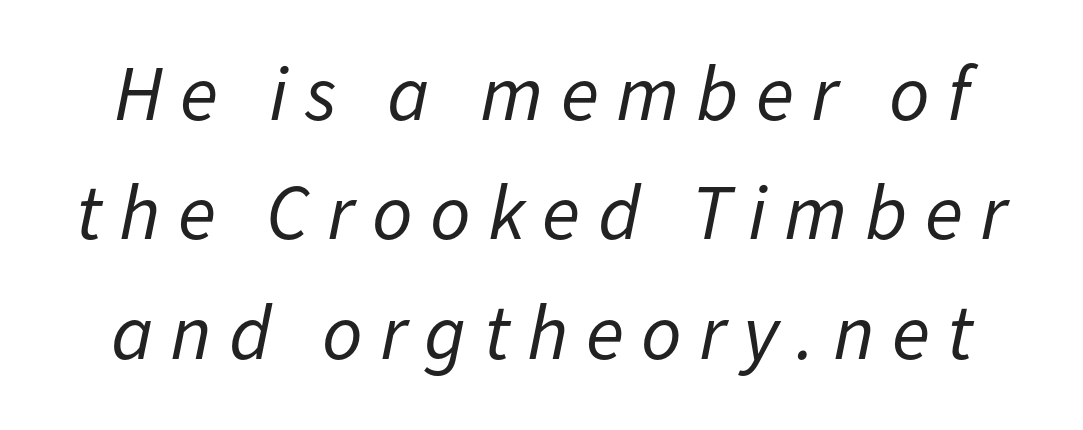
Q: Is the text bold? A: No.
Q: Is the text italic (slanted)? A: Yes, it leans right by about 11 degrees.
Q: Is the text underlined? A: No.
Q: Is the spacing between letters normal or unusually wide? A: Unusually wide.
Q: Is the spacing between lines tight, normal or loose? A: Normal.
Q: Width (condensed, normal, or wide)? A: Normal.
Q: Stroke contrast? A: Low.
Q: x-height? A: Medium.
Q: Monospaced? A: No.
